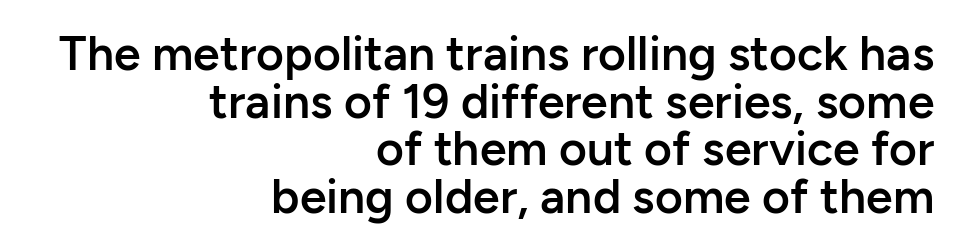
The image shows 48 px semibold sans-serif type, upright; set right-aligned, tight line spacing (0.99x), normal letter spacing, not underlined; low stroke contrast and a medium x-height.
